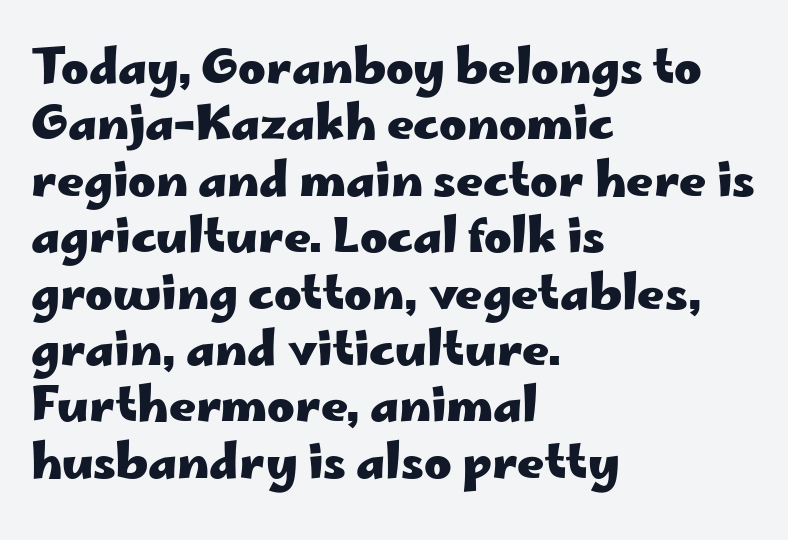
Q: Is the text bold? A: Yes.
Q: Is the text italic (slanted)? A: No, it is upright.
Q: Is the typeface a serif or a sans-serif typeface? A: Sans-serif.
Q: Is the text underlined? A: No.
Q: How is the paragraph aligned? A: Left-aligned.
Q: Is the spacing between letters normal or unusually wide? A: Normal.
Q: Width (condensed, normal, or wide)? A: Wide.
Q: Stroke contrast? A: Low.
Q: x-height? A: Small.
Q: Monospaced? A: No.
